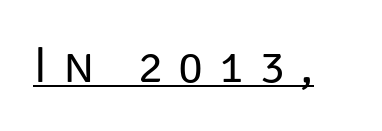
Q: Is the text bold? A: No.
Q: Is the text italic (slanted)? A: No, it is upright.
Q: Is the typeface a serif or a sans-serif typeface? A: Sans-serif.
Q: Is the text underlined? A: Yes.
Q: Is the spacing between letters normal or unusually wide? A: Unusually wide.
Q: Width (condensed, normal, or wide)? A: Normal.
Q: Stroke contrast? A: Low.
Q: x-height? A: Large.
Q: Monospaced? A: No.
